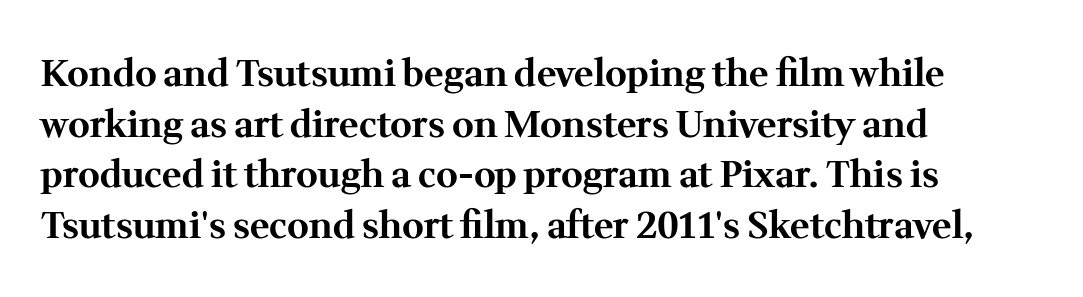
{"serif": "yes", "italic": "no", "bold": "yes", "weight": "bold", "width": "normal", "stroke_contrast": "medium", "x_height": "medium", "monospaced": "no", "underline": "no", "align": "left", "line_spacing": "normal", "line_spacing_ratio": 1.37, "letter_spacing": "normal", "letter_spacing_em": 0.0, "glyph_px": 37}
